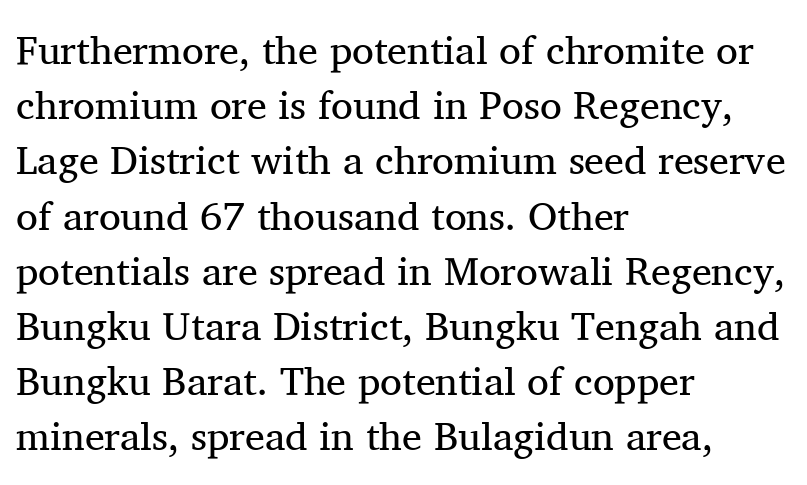
{"serif": "yes", "italic": "no", "bold": "no", "weight": "regular", "width": "normal", "stroke_contrast": "medium", "x_height": "medium", "monospaced": "no", "underline": "no", "align": "left", "line_spacing": "normal", "line_spacing_ratio": 1.38, "letter_spacing": "normal", "letter_spacing_em": 0.0, "glyph_px": 40}
